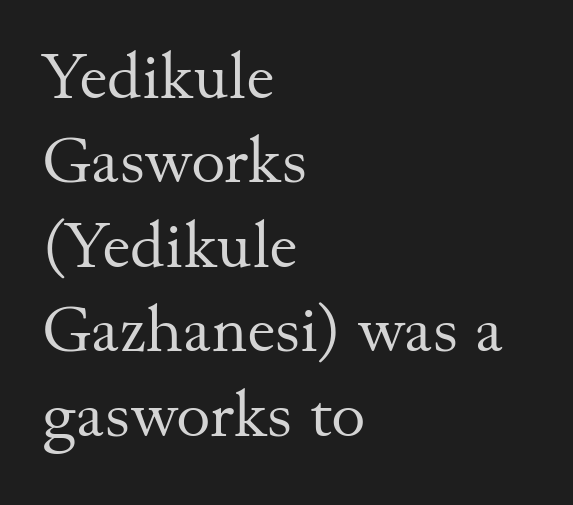
In terms of letterspacing, this is plain default setting. The letterforms sit at book weight or below. When letters stand straight like this, we call the style roman or upright. Line starts are locked; line ends wander. Stroke terminals: seriffed.
